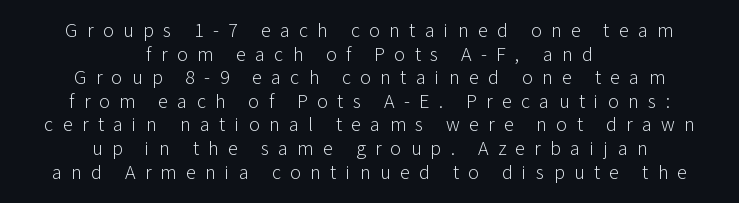
Q: Is the text bold? A: No.
Q: Is the text italic (slanted)? A: No, it is upright.
Q: Is the text underlined? A: No.
Q: How is the paragraph aligned? A: Centered.
Q: Is the spacing between letters normal or unusually wide? A: Unusually wide.
